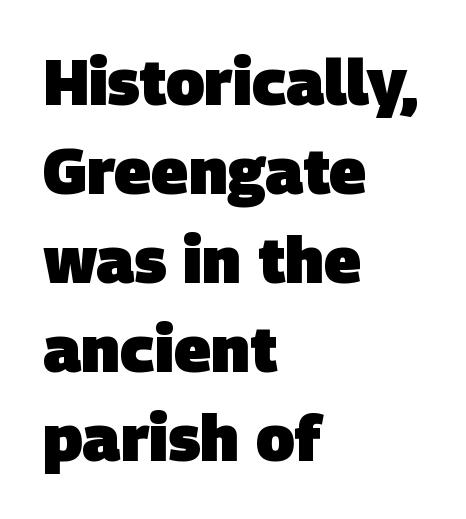
Q: Is the text bold? A: Yes.
Q: Is the typeface a serif or a sans-serif typeface? A: Sans-serif.
Q: Is the text underlined? A: No.
Q: How is the paragraph aligned? A: Left-aligned.
Q: Is the spacing between letters normal or unusually wide? A: Normal.
Q: Is the spacing between lines tight, normal or loose? A: Normal.
Q: Width (condensed, normal, or wide)? A: Normal.
Q: Stroke contrast? A: Low.
Q: x-height? A: Large.
Q: Monospaced? A: No.
